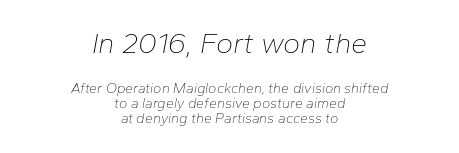
Q: Is the text bold? A: No.
Q: Is the text italic (slanted)? A: Yes, it leans right by about 10 degrees.
Q: Is the text underlined? A: No.
Q: How is the paragraph aligned? A: Centered.
Q: Is the spacing between letters normal or unusually wide? A: Normal.
Q: Is the spacing between lines tight, normal or loose? A: Tight.
Q: Which block of text is set in a larger size, the first (top) or the second (bottom)? A: The first (top) one.
Q: Width (condensed, normal, or wide)? A: Normal.
Q: Stroke contrast? A: Low.
Q: x-height? A: Medium.
Q: Monospaced? A: No.
